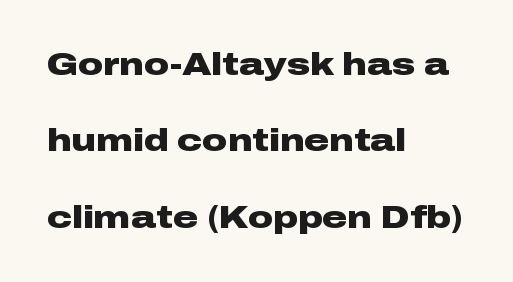
A typesetter would mark this as roman, not italic. The typesetter chose a ragged-right arrangement here. Loosely led — the rows are spread out. Typographically, this falls in the sans-serif category. On the weight axis this lands at bold, roughly 700. Spacing verdict: proportional, widths tailored to each character.
